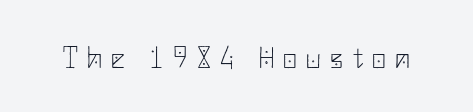
The font's upright variant was chosen for this text. The passage shown is not underscored anywhere. Bold? No — there's no thickening of the strokes. Observe the wide spacing: letters keep a clear distance from each other. Unlike a traditional serif, this face leaves its strokes unadorned.
